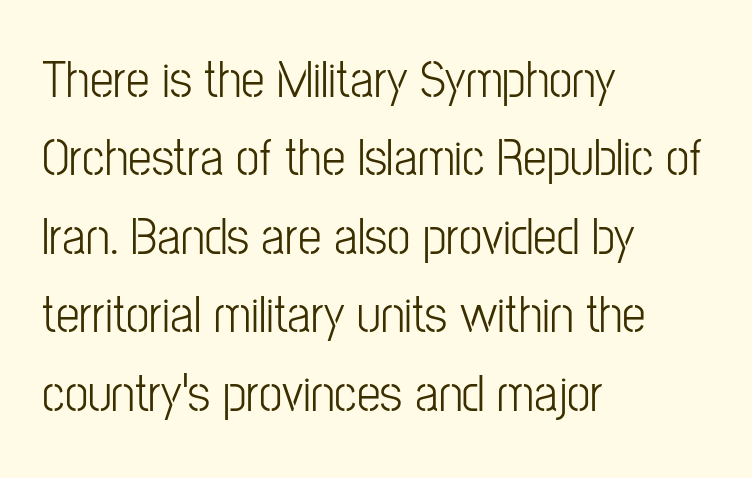
{"serif": "no", "italic": "no", "bold": "no", "weight": "light", "width": "condensed", "stroke_contrast": "low", "x_height": "medium", "monospaced": "no", "underline": "no", "align": "left", "line_spacing": "normal", "line_spacing_ratio": 1.48, "letter_spacing": "normal", "letter_spacing_em": 0.0, "glyph_px": 53}
